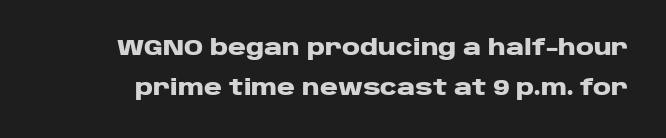
The image shows 22 px bold type, upright; set line spacing 1.8x, normal letter spacing, not underlined.
